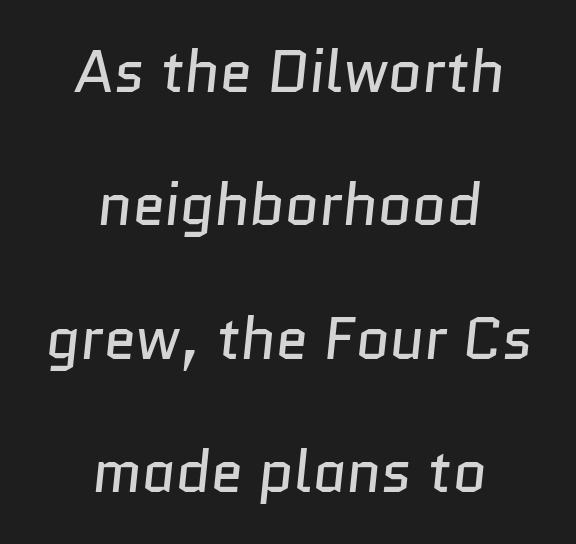
{"serif": "no", "bold": "no", "weight": "regular", "width": "normal", "stroke_contrast": "low", "x_height": "medium", "monospaced": "no", "underline": "no", "align": "center", "line_spacing": "loose", "line_spacing_ratio": 2.26, "letter_spacing": "normal", "letter_spacing_em": 0.0, "glyph_px": 59}
